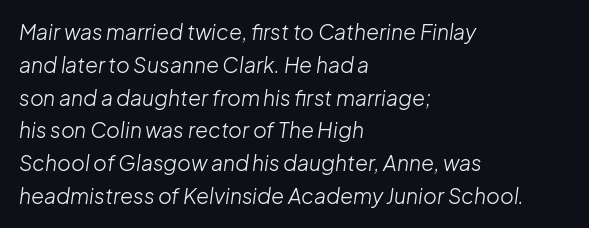
Q: Is the text bold? A: No.
Q: Is the text italic (slanted)? A: Yes, it leans right by about 8 degrees.
Q: Is the text underlined? A: No.
Q: How is the paragraph aligned? A: Left-aligned.
Q: Is the spacing between letters normal or unusually wide? A: Normal.
Q: Is the spacing between lines tight, normal or loose? A: Normal.
